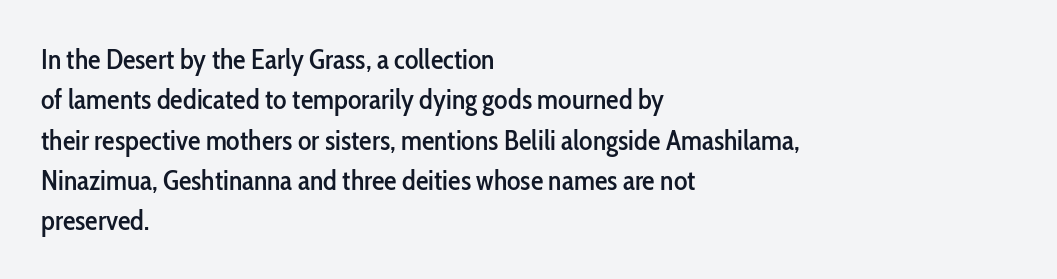
Observe the ordinary spacing: letters are neighbours, not strangers. Style check: upright. Is the block centered? No — it sits flush against the left margin. Check where the strokes stop: nothing finishes them off — pure sans. A clean baseline with only descenders dipping below it. Each letter keeps its own natural width here, so spacing adapts to shape.
